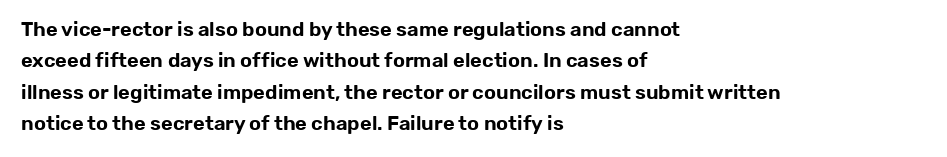
{"italic": "no", "underline": "no", "align": "left", "line_spacing": "normal", "line_spacing_ratio": 1.57, "letter_spacing": "normal", "letter_spacing_em": 0.0, "glyph_px": 20}
